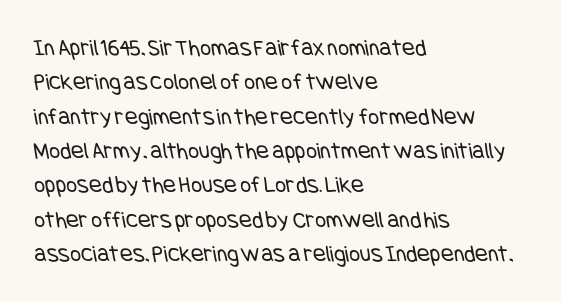
{"bold": "no", "underline": "no", "align": "left", "line_spacing": "normal", "line_spacing_ratio": 1.43, "letter_spacing": "normal", "letter_spacing_em": 0.0, "glyph_px": 24}
